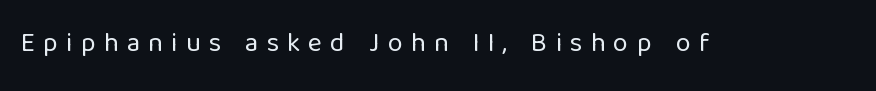
Compared with a typical body face, this is equally light or lighter still. Honestly, the letter spacing is so wide it's the main thing you notice. No italicization has been applied; the sample stays upright. Type without underlining.
